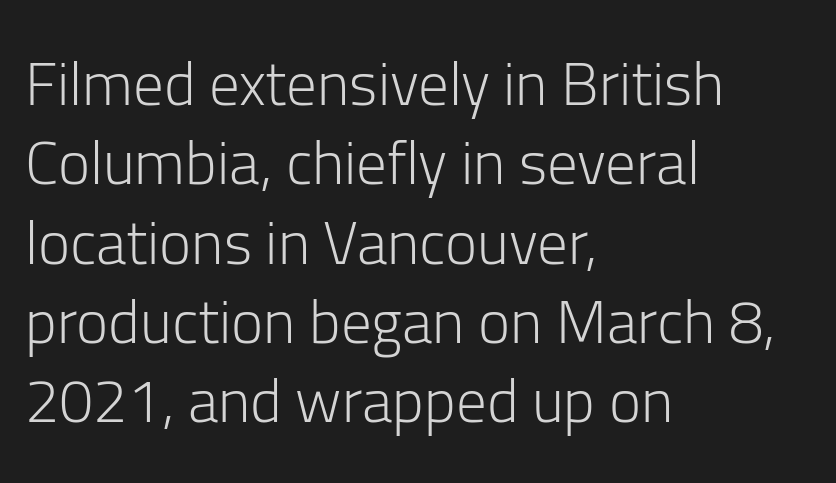
Q: Is the text bold? A: No.
Q: Is the text italic (slanted)? A: No, it is upright.
Q: Is the typeface a serif or a sans-serif typeface? A: Sans-serif.
Q: Is the text underlined? A: No.
Q: How is the paragraph aligned? A: Left-aligned.
Q: Is the spacing between letters normal or unusually wide? A: Normal.
Q: Is the spacing between lines tight, normal or loose? A: Normal.
Q: Width (condensed, normal, or wide)? A: Normal.
Q: Stroke contrast? A: Low.
Q: x-height? A: Medium.
Q: Monospaced? A: No.
